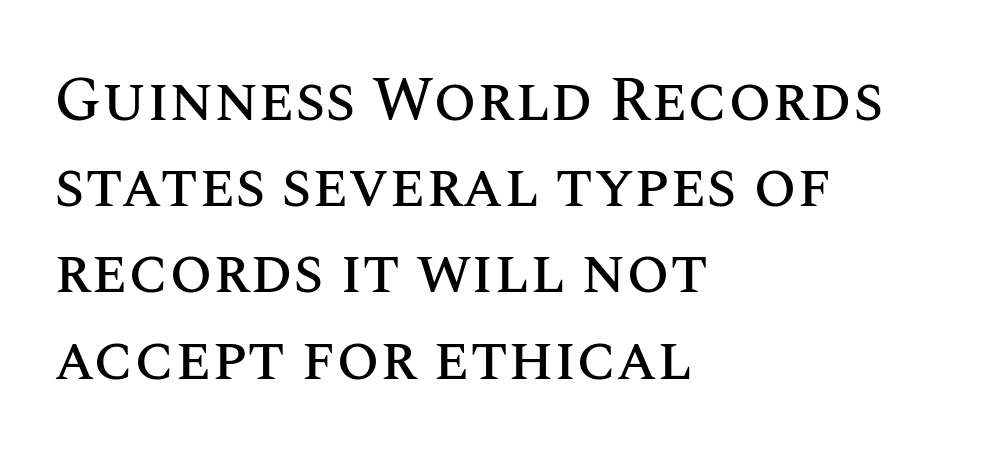
{"italic": "no", "width": "normal", "stroke_contrast": "medium", "x_height": "large", "monospaced": "no", "underline": "no", "align": "left", "line_spacing": "normal", "line_spacing_ratio": 1.39, "letter_spacing": "normal", "letter_spacing_em": 0.0, "glyph_px": 62}
